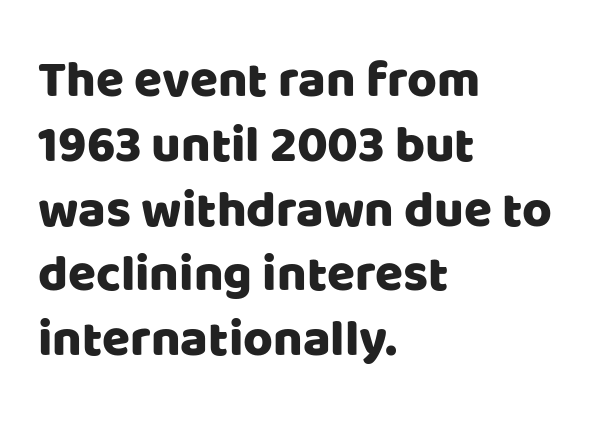
Q: Is the text italic (slanted)? A: No, it is upright.
Q: Is the typeface a serif or a sans-serif typeface? A: Sans-serif.
Q: Is the text underlined? A: No.
Q: How is the paragraph aligned? A: Left-aligned.
Q: Is the spacing between letters normal or unusually wide? A: Normal.
Q: Is the spacing between lines tight, normal or loose? A: Normal.
Q: Width (condensed, normal, or wide)? A: Normal.
Q: Stroke contrast? A: Low.
Q: x-height? A: Large.
Q: Monospaced? A: No.
